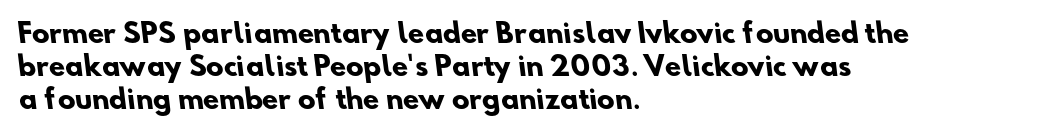
{"bold": "yes", "underline": "no", "align": "left", "line_spacing": "normal", "line_spacing_ratio": 1.27, "letter_spacing": "normal", "letter_spacing_em": 0.0, "glyph_px": 26}
